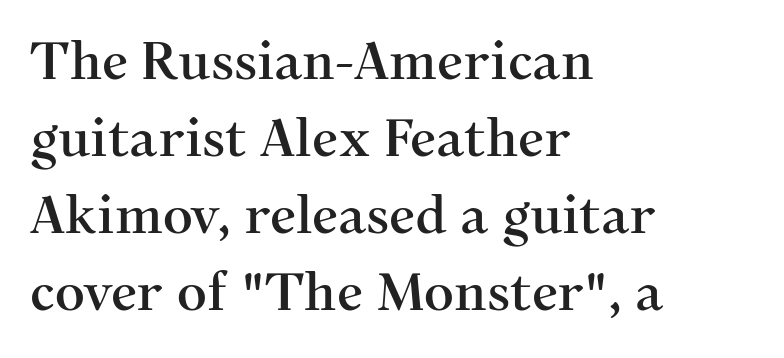
Q: Is the text italic (slanted)? A: No, it is upright.
Q: Is the typeface a serif or a sans-serif typeface? A: Serif.
Q: Is the text underlined? A: No.
Q: How is the paragraph aligned? A: Left-aligned.
Q: Is the spacing between letters normal or unusually wide? A: Normal.
Q: Is the spacing between lines tight, normal or loose? A: Normal.
Q: Width (condensed, normal, or wide)? A: Normal.
Q: Stroke contrast? A: Medium.
Q: x-height? A: Medium.
Q: Monospaced? A: No.
